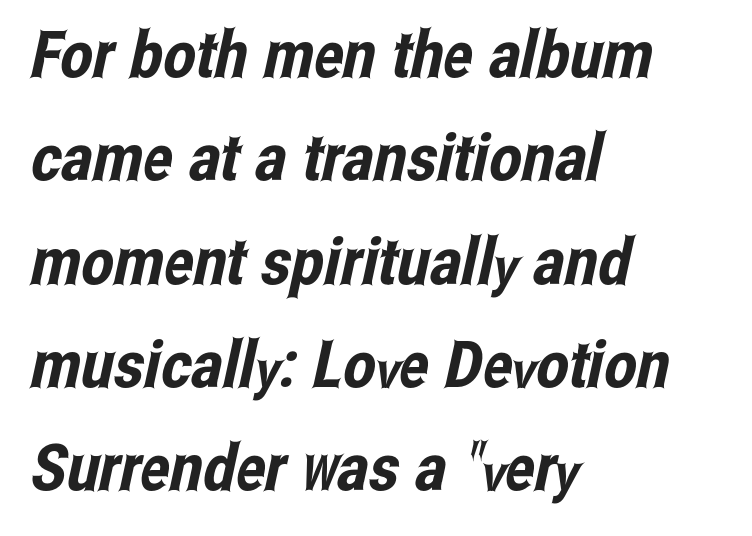
The image shows 65 px condensed sans-serif type; set left-aligned, normal line spacing (1.59x), normal letter spacing, not underlined; low stroke contrast and a medium x-height.
